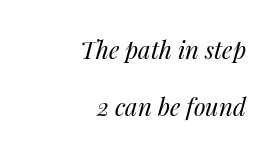
Q: Is the text bold? A: No.
Q: Is the text italic (slanted)? A: Yes, it leans right by about 14 degrees.
Q: Is the text underlined? A: No.
Q: How is the paragraph aligned? A: Right-aligned.
Q: Is the spacing between letters normal or unusually wide? A: Normal.
Q: Is the spacing between lines tight, normal or loose? A: Loose.
